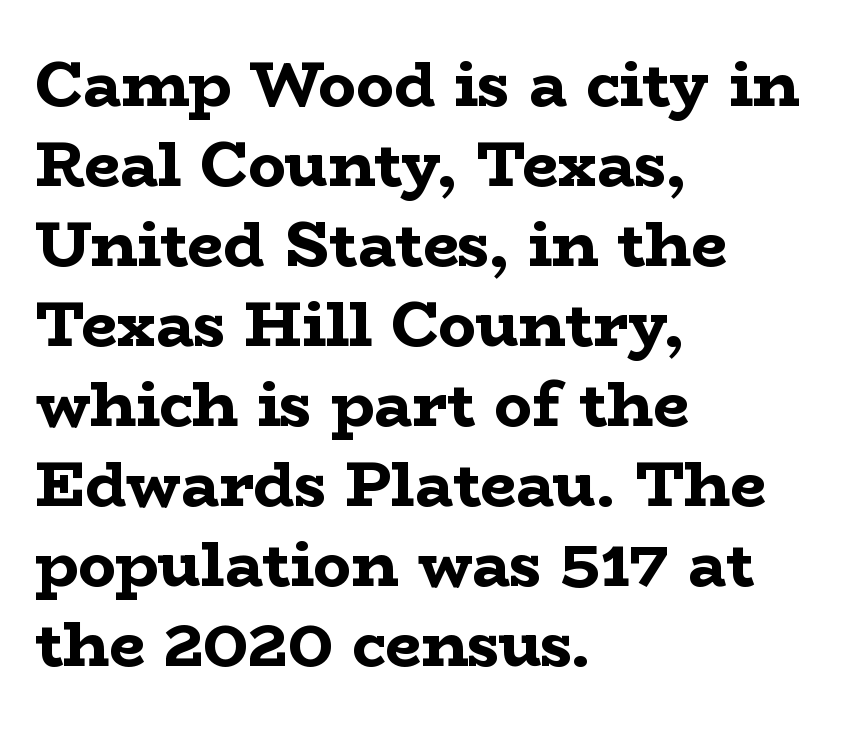
{"serif": "yes", "italic": "no", "bold": "yes", "weight": "bold", "width": "wide", "stroke_contrast": "low", "x_height": "medium", "monospaced": "no", "underline": "no", "align": "left", "line_spacing": "normal", "line_spacing_ratio": 1.27, "letter_spacing": "normal", "letter_spacing_em": 0.0, "glyph_px": 63}
